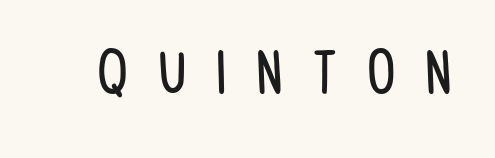
Q: Is the text italic (slanted)? A: No, it is upright.
Q: Is the typeface a serif or a sans-serif typeface? A: Sans-serif.
Q: Is the text underlined? A: No.
Q: Is the spacing between letters normal or unusually wide? A: Unusually wide.
Q: Width (condensed, normal, or wide)? A: Condensed.
Q: Stroke contrast? A: Low.
Q: x-height? A: Large.
Q: Monospaced? A: No.
